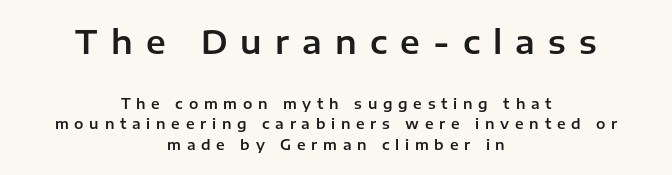
The image shows 32 px sans-serif type, upright; set centered, normal line spacing (1.47x), unusually wide letter spacing (+0.41 em), not underlined; the first (top) block is 2.29x larger; low stroke contrast and a medium x-height.
